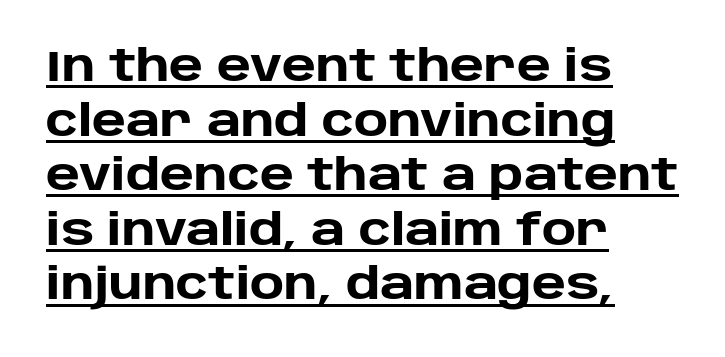
Q: Is the text bold? A: Yes.
Q: Is the text italic (slanted)? A: No, it is upright.
Q: Is the typeface a serif or a sans-serif typeface? A: Sans-serif.
Q: Is the text underlined? A: Yes.
Q: How is the paragraph aligned? A: Left-aligned.
Q: Is the spacing between letters normal or unusually wide? A: Normal.
Q: Is the spacing between lines tight, normal or loose? A: Normal.
Q: Width (condensed, normal, or wide)? A: Normal.
Q: Stroke contrast? A: Low.
Q: x-height? A: Large.
Q: Monospaced? A: No.
